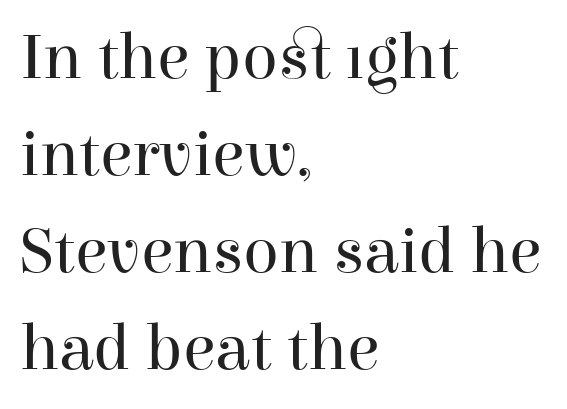
Tall strokes in this sample are plumb rather than angled. Is the block centered? No — it sits flush against the left margin. Looks like regular typesetting: each glyph gets only the width it needs. Does the leading feel generous? No, just average.
